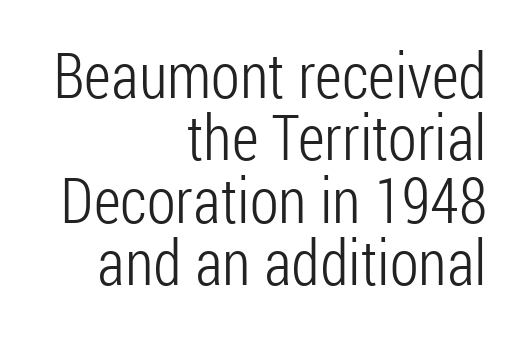
The image shows 63 px light, condensed sans-serif type, upright; set right-aligned, tight line spacing (0.99x), normal letter spacing, not underlined; low stroke contrast and a medium x-height.
